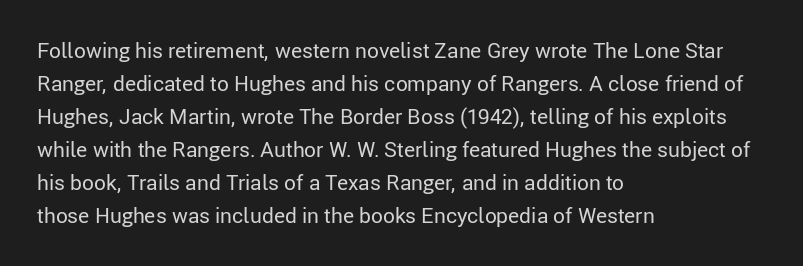
The image shows 21 px text type, upright; set left-aligned, normal line spacing (1.57x), normal letter spacing, not underlined.
